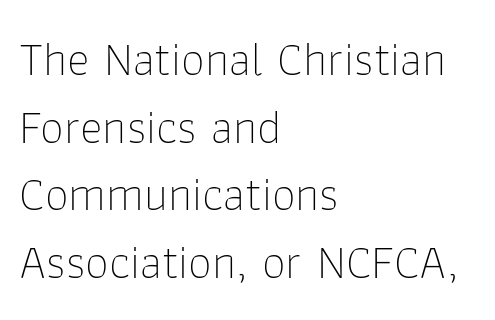
The image shows 48 px thin sans-serif type, upright; set left-aligned, normal line spacing (1.41x), normal letter spacing, not underlined; low stroke contrast and a medium x-height.
